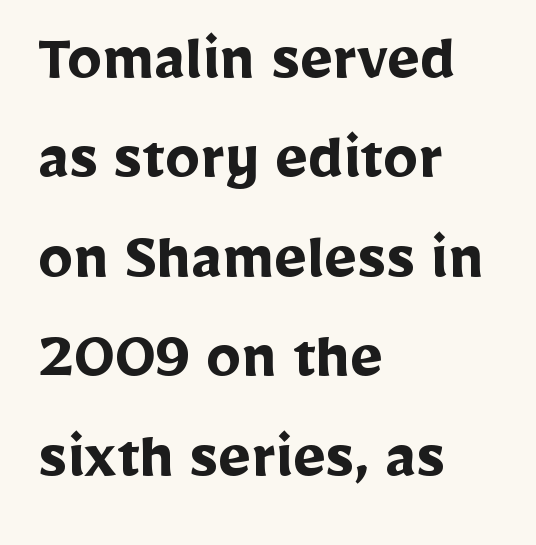
The image shows 70 px semibold sans-serif type, upright; set left-aligned, normal line spacing (1.42x), normal letter spacing, not underlined; low stroke contrast and a medium x-height.
